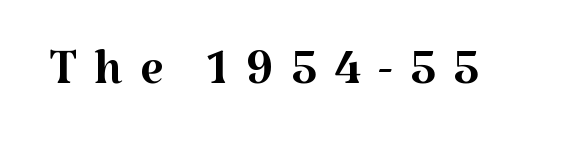
{"serif": "yes", "italic": "no", "bold": "no", "weight": "regular", "width": "normal", "stroke_contrast": "medium", "x_height": "medium", "monospaced": "no", "underline": "no", "letter_spacing": "wide", "letter_spacing_em": 0.25, "glyph_px": 67}
